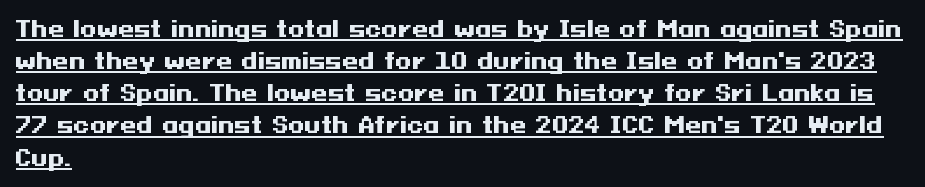
The image shows 21 px bold type, upright; set left-aligned, normal line spacing (1.53x), normal letter spacing, underlined.
